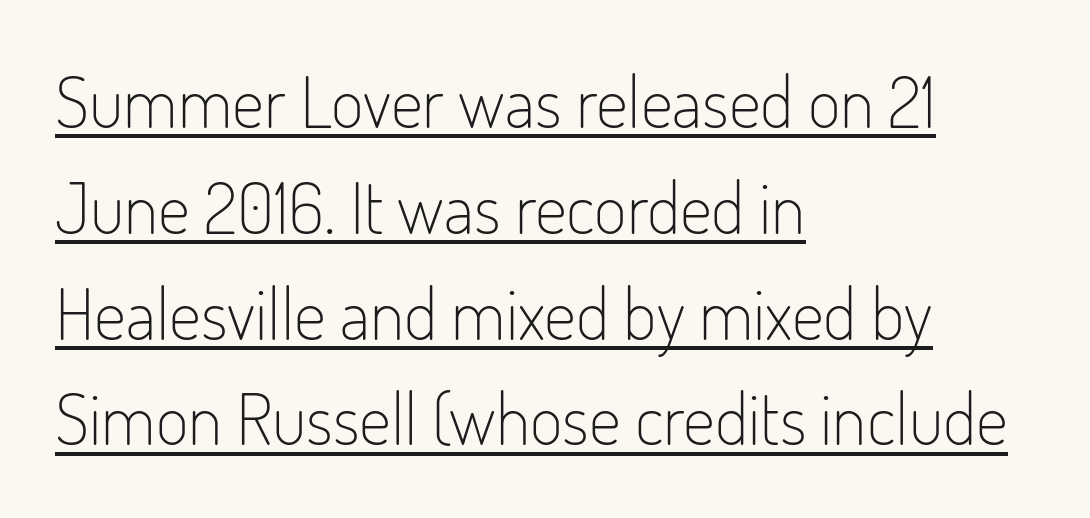
Q: Is the text bold? A: No.
Q: Is the text italic (slanted)? A: No, it is upright.
Q: Is the typeface a serif or a sans-serif typeface? A: Sans-serif.
Q: Is the text underlined? A: Yes.
Q: How is the paragraph aligned? A: Left-aligned.
Q: Is the spacing between letters normal or unusually wide? A: Normal.
Q: Is the spacing between lines tight, normal or loose? A: Normal.
Q: Width (condensed, normal, or wide)? A: Condensed.
Q: Stroke contrast? A: Low.
Q: x-height? A: Small.
Q: Monospaced? A: No.
